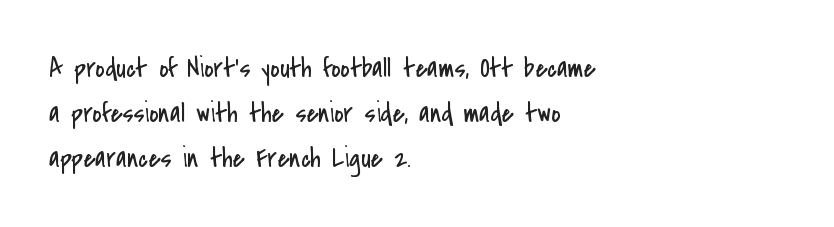
Q: Is the text bold? A: No.
Q: Is the text italic (slanted)? A: No, it is upright.
Q: Is the typeface a serif or a sans-serif typeface? A: Sans-serif.
Q: Is the text underlined? A: No.
Q: How is the paragraph aligned? A: Left-aligned.
Q: Is the spacing between letters normal or unusually wide? A: Normal.
Q: Is the spacing between lines tight, normal or loose? A: Normal.
Q: Width (condensed, normal, or wide)? A: Condensed.
Q: Stroke contrast? A: Low.
Q: x-height? A: Small.
Q: Monospaced? A: No.
